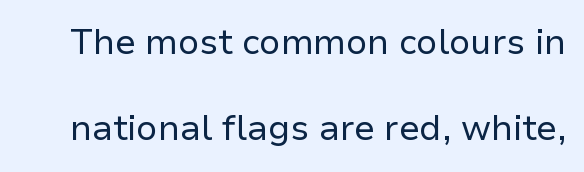
Q: Is the text bold? A: No.
Q: Is the text italic (slanted)? A: No, it is upright.
Q: Is the typeface a serif or a sans-serif typeface? A: Sans-serif.
Q: Is the text underlined? A: No.
Q: Is the spacing between letters normal or unusually wide? A: Normal.
Q: Is the spacing between lines tight, normal or loose? A: Loose.
Q: Width (condensed, normal, or wide)? A: Normal.
Q: Stroke contrast? A: Low.
Q: x-height? A: Medium.
Q: Monospaced? A: No.
